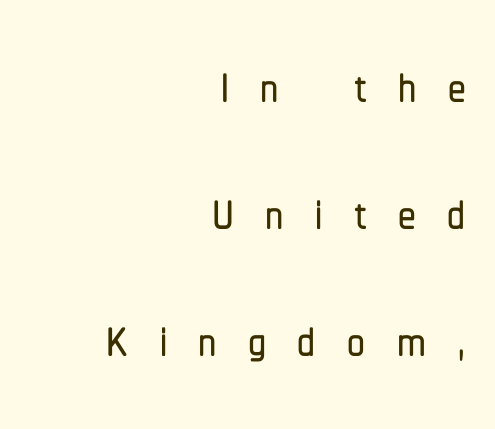
The letters stand straight up with perfectly vertical stems. Quick note: underline off. Spacing verdict: proportional, widths tailored to each character. The characters display no serif detailing; their extremities are plain. Characters follow at a spacing far wider than the type designer built in.
